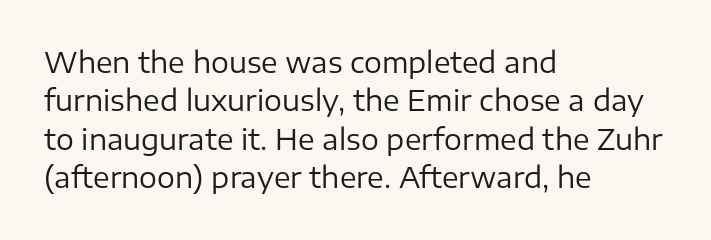
{"serif": "no", "italic": "no", "bold": "no", "weight": "regular", "width": "normal", "stroke_contrast": "low", "x_height": "medium", "monospaced": "no", "underline": "no", "align": "left", "line_spacing": "normal", "line_spacing_ratio": 1.37, "letter_spacing": "normal", "letter_spacing_em": 0.0, "glyph_px": 28}
